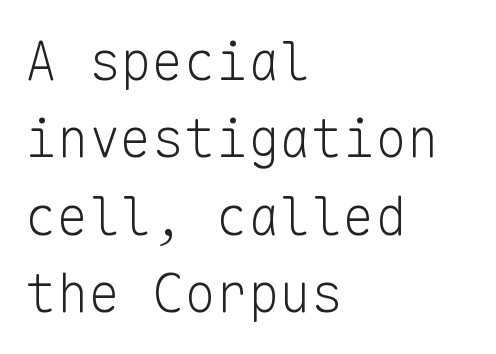
{"serif": "no", "italic": "no", "bold": "no", "weight": "light", "width": "normal", "stroke_contrast": "low", "x_height": "medium", "monospaced": "yes", "underline": "no", "align": "left", "line_spacing": "normal", "line_spacing_ratio": 1.46, "letter_spacing": "normal", "letter_spacing_em": 0.0, "glyph_px": 53}
